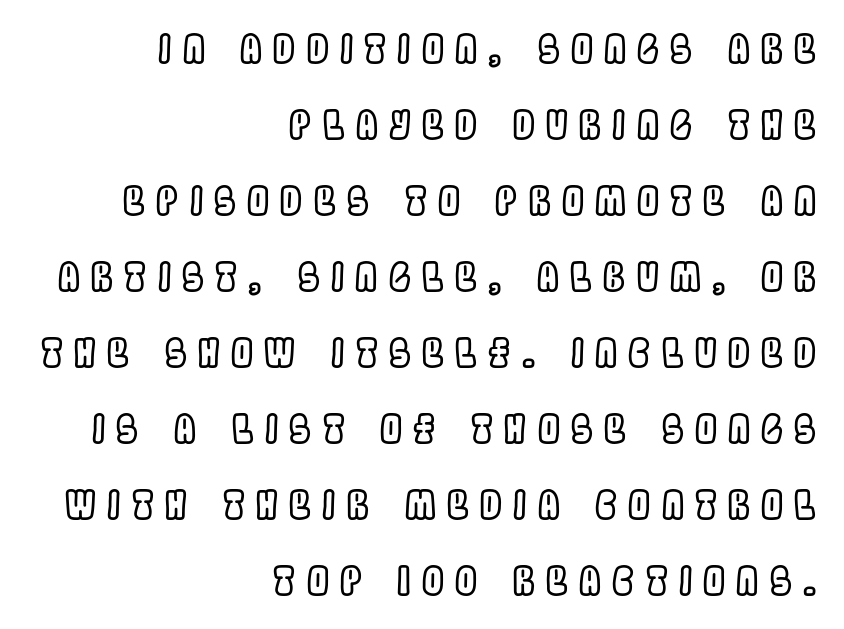
The image shows 39 px condensed type, upright; set right-aligned, loose line spacing (1.95x), unusually wide letter spacing (+0.29 em), not underlined; a large x-height.
